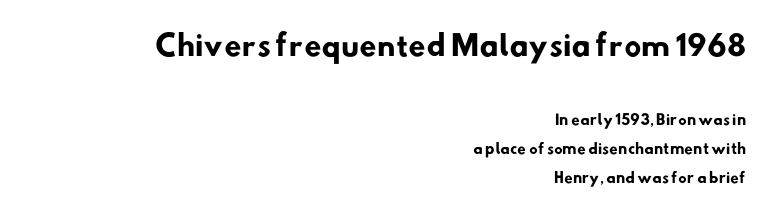
Q: Is the text bold? A: Yes.
Q: Is the typeface a serif or a sans-serif typeface? A: Sans-serif.
Q: Is the text underlined? A: No.
Q: How is the paragraph aligned? A: Right-aligned.
Q: Is the spacing between letters normal or unusually wide? A: Normal.
Q: Is the spacing between lines tight, normal or loose? A: Loose.
Q: Which block of text is set in a larger size, the first (top) or the second (bottom)? A: The first (top) one.
Q: Width (condensed, normal, or wide)? A: Normal.
Q: Stroke contrast? A: Low.
Q: x-height? A: Small.
Q: Monospaced? A: No.
